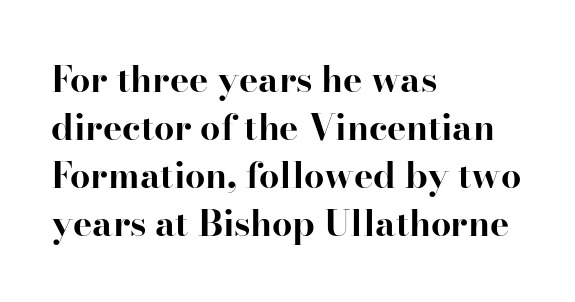
{"serif": "yes", "italic": "no", "bold": "yes", "weight": "bold", "width": "normal", "stroke_contrast": "high", "x_height": "small", "monospaced": "no", "underline": "no", "align": "left", "line_spacing": "normal", "line_spacing_ratio": 1.33, "letter_spacing": "normal", "letter_spacing_em": 0.0, "glyph_px": 36}
